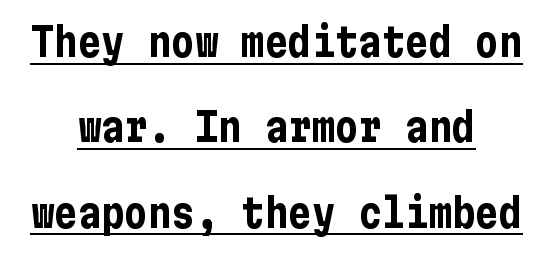
Q: Is the text bold? A: Yes.
Q: Is the text italic (slanted)? A: No, it is upright.
Q: Is the typeface a serif or a sans-serif typeface? A: Sans-serif.
Q: Is the text underlined? A: Yes.
Q: How is the paragraph aligned? A: Centered.
Q: Is the spacing between letters normal or unusually wide? A: Normal.
Q: Is the spacing between lines tight, normal or loose? A: Loose.
Q: Width (condensed, normal, or wide)? A: Condensed.
Q: Stroke contrast? A: Low.
Q: x-height? A: Medium.
